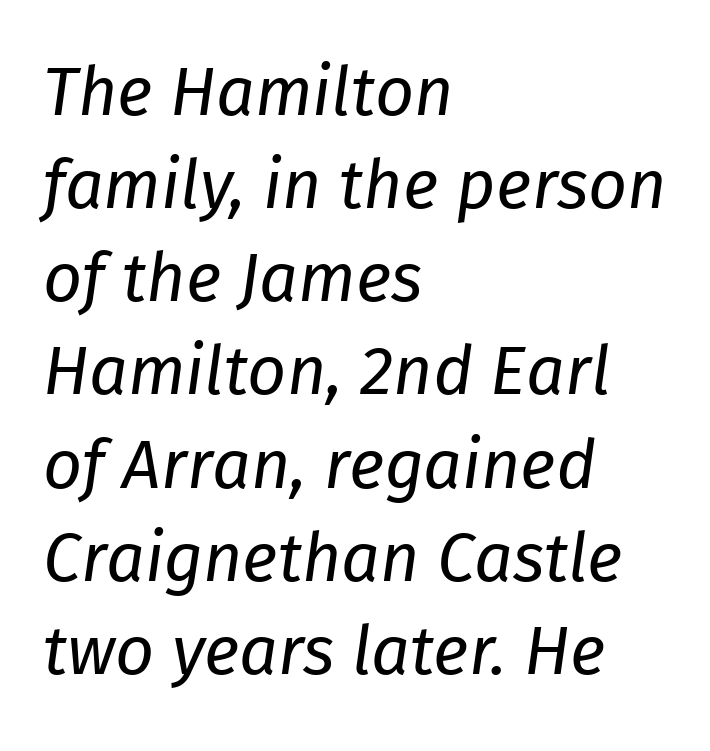
{"italic": "yes", "lean": "right", "slant_degrees": 8, "bold": "no", "weight": "regular", "width": "normal", "stroke_contrast": "low", "x_height": "medium", "monospaced": "no", "underline": "no", "align": "left", "line_spacing": "normal", "line_spacing_ratio": 1.37, "letter_spacing": "normal", "letter_spacing_em": 0.0, "glyph_px": 68}
